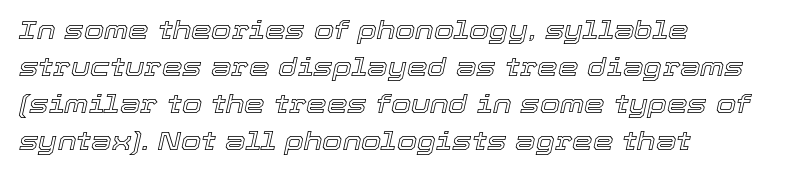
Q: Is the text italic (slanted)? A: Yes, it leans right by about 12 degrees.
Q: Is the text underlined? A: No.
Q: How is the paragraph aligned? A: Left-aligned.
Q: Is the spacing between letters normal or unusually wide? A: Normal.
Q: Is the spacing between lines tight, normal or loose? A: Normal.
